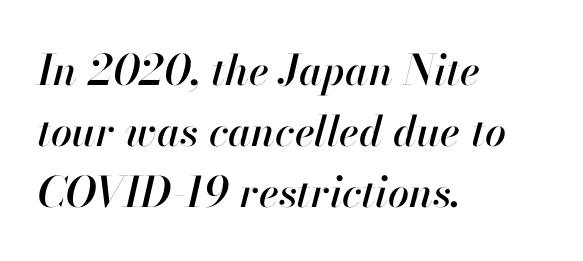
Does the leading feel generous? No, just average. Short and long lines alike share a common starting point at left. Each word holds together tightly as a unit, with standard inter-letter gaps. Bare-footed words on every line. The face used here has a pronounced slope to its letters.
